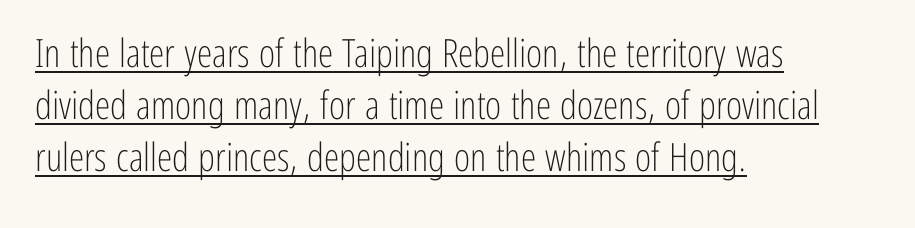
The image shows 39 px light, condensed sans-serif type, upright; set left-aligned, normal line spacing (1.33x), normal letter spacing, underlined; low stroke contrast and a medium x-height.
